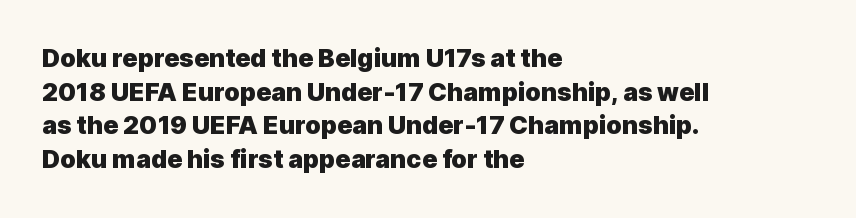
Students, note that the glyphs here touch the page at normal intervals. Chunky letters — that's bold for sure. Descenders are the only things crossing below the line. Notice how the passage keeps a crisp vertical edge on the left only.
